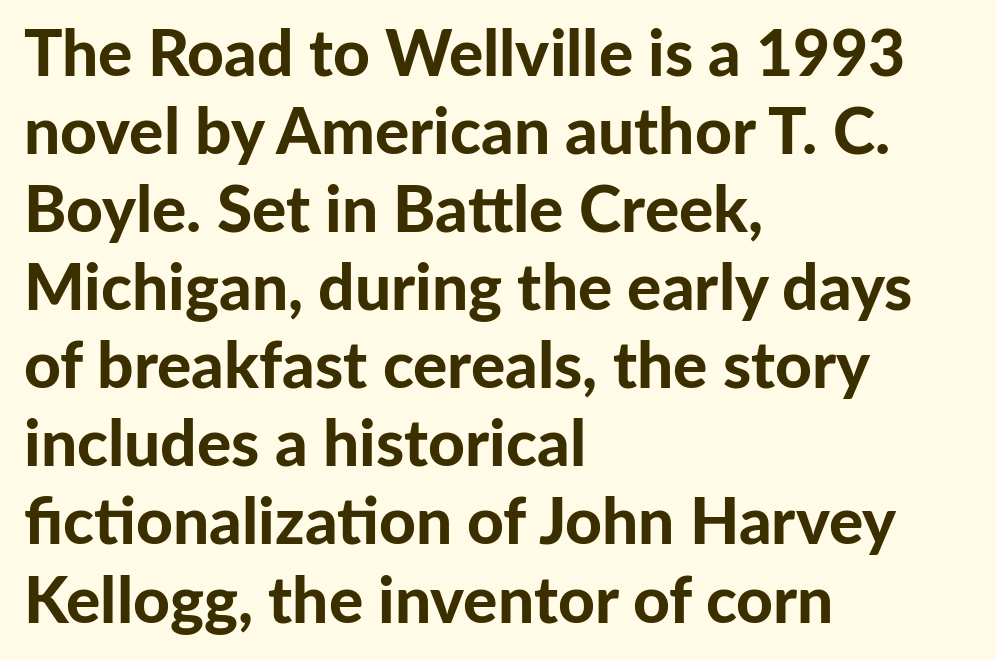
{"serif": "no", "italic": "no", "bold": "yes", "weight": "bold", "width": "normal", "stroke_contrast": "low", "x_height": "medium", "monospaced": "no", "underline": "no", "align": "left", "line_spacing_ratio": 1.22, "letter_spacing": "normal", "letter_spacing_em": 0.0, "glyph_px": 64}
